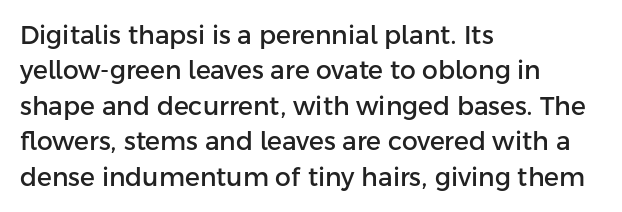
{"italic": "no", "underline": "no", "align": "left", "line_spacing": "normal", "line_spacing_ratio": 1.42, "letter_spacing": "normal", "letter_spacing_em": 0.0, "glyph_px": 25}
